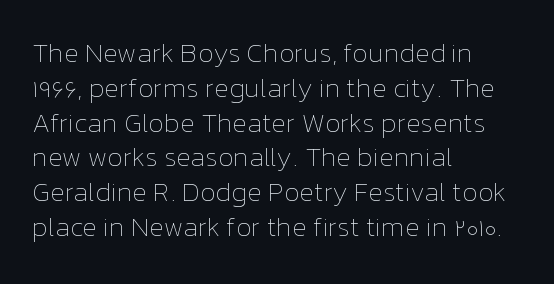
Q: Is the text bold? A: No.
Q: Is the text italic (slanted)? A: No, it is upright.
Q: Is the text underlined? A: No.
Q: How is the paragraph aligned? A: Left-aligned.
Q: Is the spacing between letters normal or unusually wide? A: Normal.
Q: Is the spacing between lines tight, normal or loose? A: Normal.
